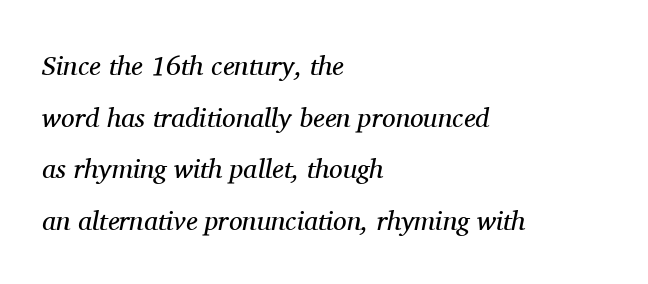
No chunkiness to these letters — they're not bold. In terms of posture, this sample is oblique. The typesetter chose a ragged-right arrangement here. Nobody drew a line under any word here. Reading down the column, the eye jumps a long way to each next line. You could call the tracking neutral — neither tight nor loose.
